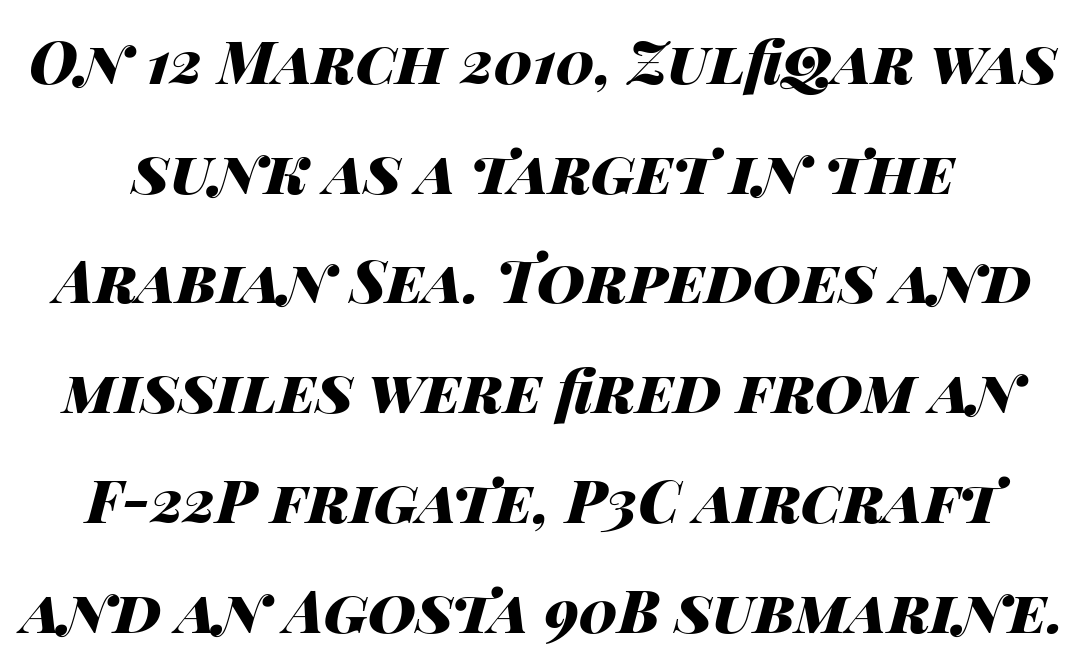
Q: Is the text bold? A: Yes.
Q: Is the text italic (slanted)? A: Yes, it leans right by about 14 degrees.
Q: Is the text underlined? A: No.
Q: Is the spacing between letters normal or unusually wide? A: Normal.
Q: Width (condensed, normal, or wide)? A: Wide.
Q: Stroke contrast? A: High.
Q: x-height? A: Large.
Q: Monospaced? A: No.
